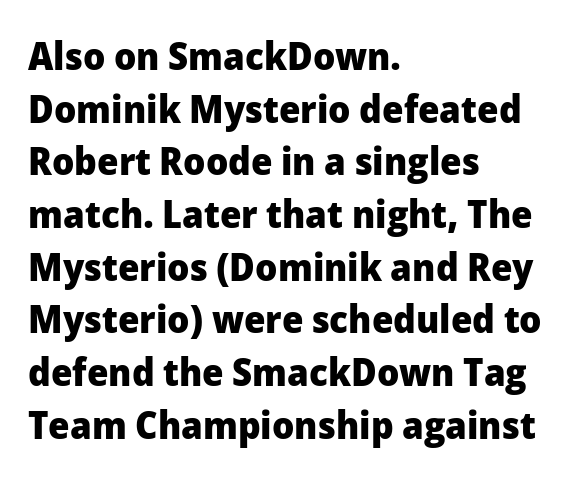
To sum up the face: it is a sans, with no serifs. Here the designer chose a conventional face with non-uniform glyph widths. Typographic density is high because the face is bold. Vertically, the passage feels balanced, rows spaced as you'd expect. Is the letter spacing exaggerated? No — it looks like the ordinary default.
